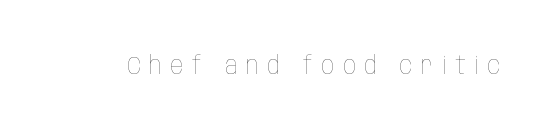
You could only call the tracking loose — the letters float apart. This reads as an unemphasized weight, regular at the heaviest. The gap between lines stays unmarked. Posture: straight, roman, zero tilt.
